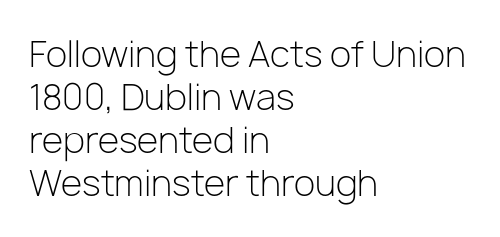
Honestly, the letter spacing is just normal — you wouldn't notice it. Rule under the text: the space is simply empty. Horizontally, the lines are justified to the leading edge only. In terms of letterform style, serifs are entirely absent. Character widths vary here, with narrow letters taking less room than wide ones. If you drew a line through each stem, it would be perfectly vertical.
